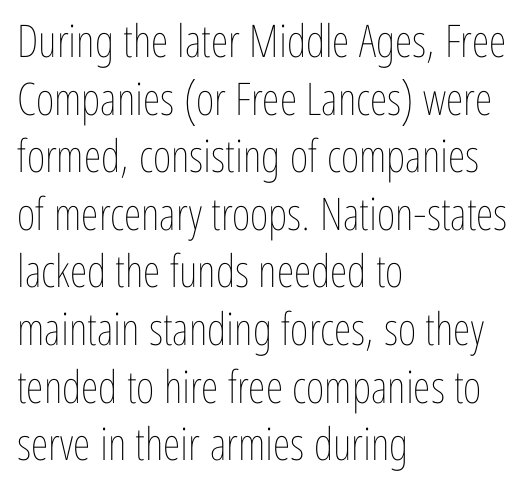
Glance below the letters and you will spot only blank space. The letterforms sit shoulder to shoulder at normal distance. The rows are spaced the way most documents space them. The letters advance in unequal steps, a hallmark of proportional type. The lettering stays uniformly vertical, giving the passage a roman look.
